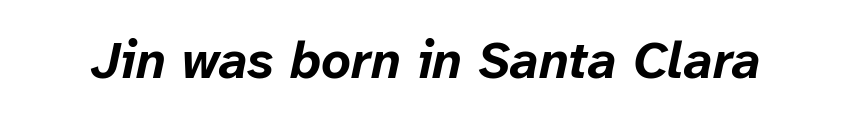
No word sits above an underline. Typographic density is high because the face is bold. The type is set solid horizontally, with unmodified tracking. Characters are canted at an angle relative to the baseline's perpendicular.
